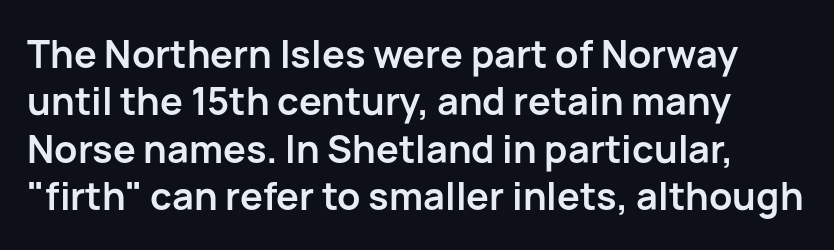
Q: Is the text bold? A: Yes.
Q: Is the text italic (slanted)? A: No, it is upright.
Q: Is the typeface a serif or a sans-serif typeface? A: Sans-serif.
Q: Is the text underlined? A: No.
Q: Is the spacing between letters normal or unusually wide? A: Normal.
Q: Is the spacing between lines tight, normal or loose? A: Normal.
Q: Width (condensed, normal, or wide)? A: Normal.
Q: Stroke contrast? A: Low.
Q: x-height? A: Medium.
Q: Monospaced? A: No.
